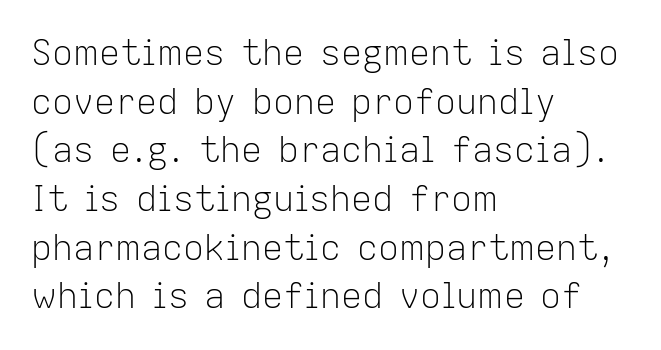
Q: Is the text bold? A: No.
Q: Is the text italic (slanted)? A: No, it is upright.
Q: Is the typeface a serif or a sans-serif typeface? A: Sans-serif.
Q: Is the text underlined? A: No.
Q: How is the paragraph aligned? A: Left-aligned.
Q: Is the spacing between letters normal or unusually wide? A: Normal.
Q: Is the spacing between lines tight, normal or loose? A: Normal.
Q: Width (condensed, normal, or wide)? A: Normal.
Q: Stroke contrast? A: Low.
Q: x-height? A: Medium.
Q: Monospaced? A: No.
